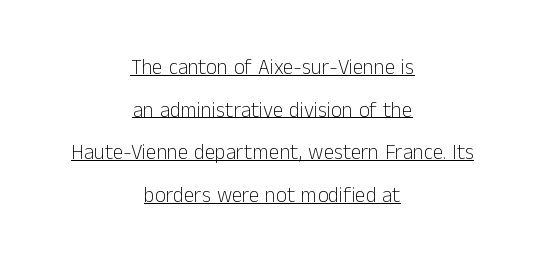
{"italic": "no", "bold": "no", "underline": "yes", "align": "center", "line_spacing": "loose", "line_spacing_ratio": 2.03, "letter_spacing": "normal", "letter_spacing_em": 0.0, "glyph_px": 21}
